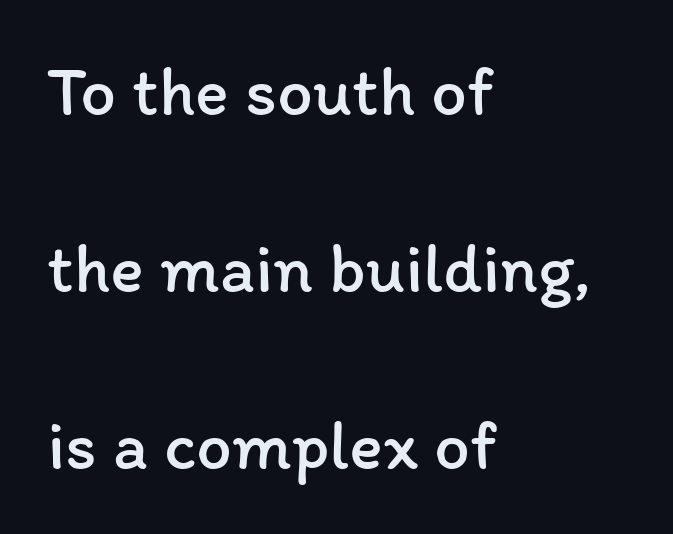
{"italic": "no", "bold": "no", "weight": "regular", "width": "normal", "stroke_contrast": "low", "x_height": "medium", "monospaced": "no", "underline": "no", "align": "left", "line_spacing": "loose", "line_spacing_ratio": 2.49, "letter_spacing": "normal", "letter_spacing_em": 0.0, "glyph_px": 71}
